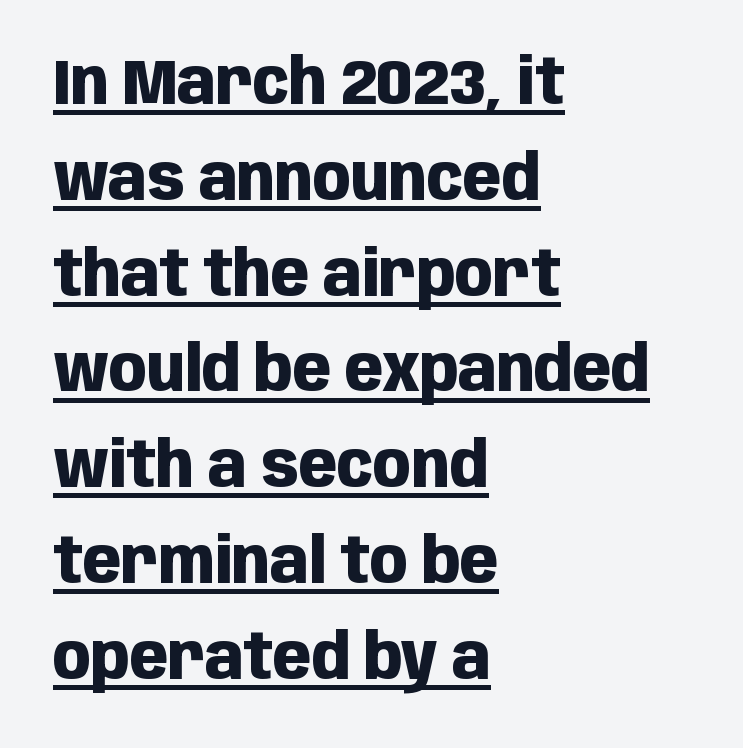
{"serif": "no", "italic": "no", "bold": "yes", "weight": "heavy", "width": "condensed", "stroke_contrast": "low", "x_height": "large", "monospaced": "no", "underline": "yes", "align": "left", "line_spacing": "normal", "line_spacing_ratio": 1.52, "letter_spacing": "normal", "letter_spacing_em": 0.0, "glyph_px": 63}
